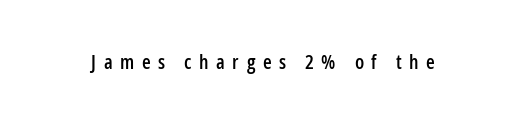
{"italic": "no", "underline": "no", "letter_spacing": "wide", "letter_spacing_em": 0.38, "glyph_px": 20}
